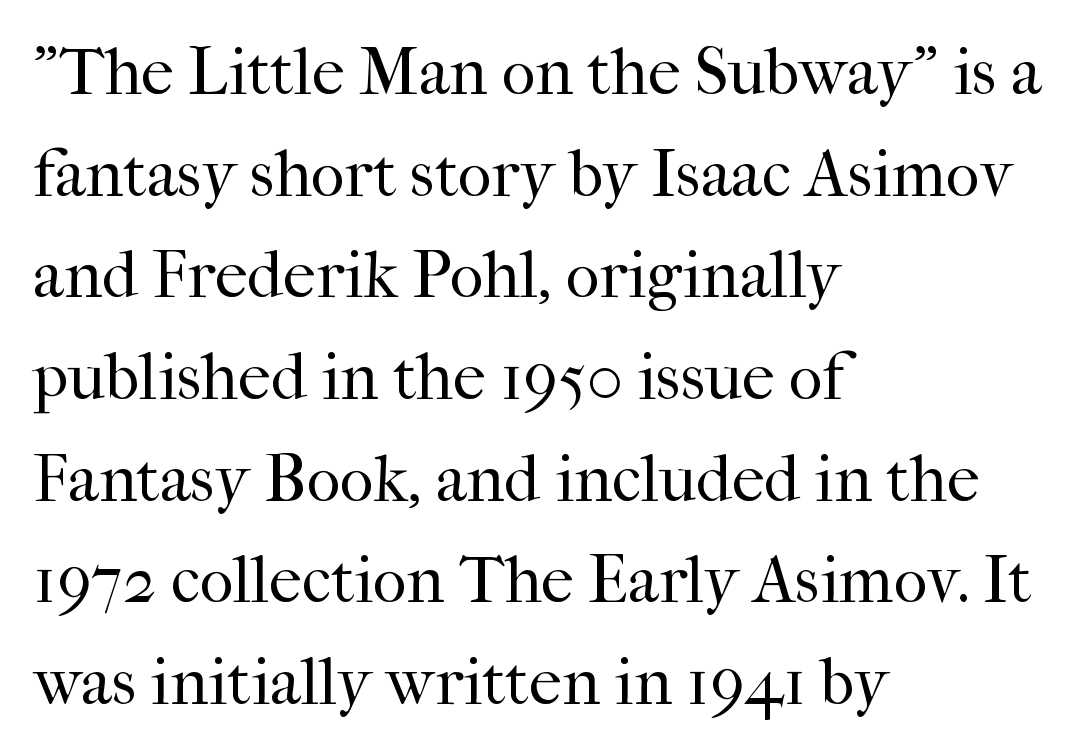
Q: Is the text bold? A: No.
Q: Is the text italic (slanted)? A: No, it is upright.
Q: Is the typeface a serif or a sans-serif typeface? A: Serif.
Q: Is the text underlined? A: No.
Q: How is the paragraph aligned? A: Left-aligned.
Q: Is the spacing between letters normal or unusually wide? A: Normal.
Q: Is the spacing between lines tight, normal or loose? A: Normal.
Q: Width (condensed, normal, or wide)? A: Normal.
Q: Stroke contrast? A: High.
Q: x-height? A: Medium.
Q: Monospaced? A: No.
